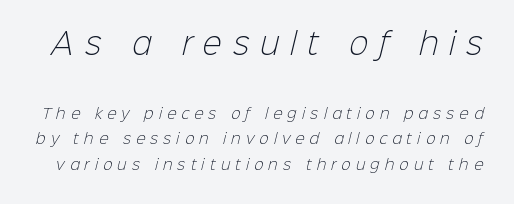
In terms of letterform style, serifs are entirely absent. Counters stay open thanks to moderate or lighter strokes. This layout puts the oversized block above and the modest block below. Decoration check: the copy has no underline. This sample has the flowing, uneven cadence of proportional lettering. The tracking jumps out immediately: characters are airy and widely separated.
